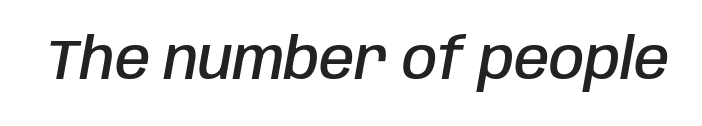
The image shows 57 px semibold, condensed type, italic (leaning right); set normal letter spacing, not underlined; low stroke contrast and a large x-height.
